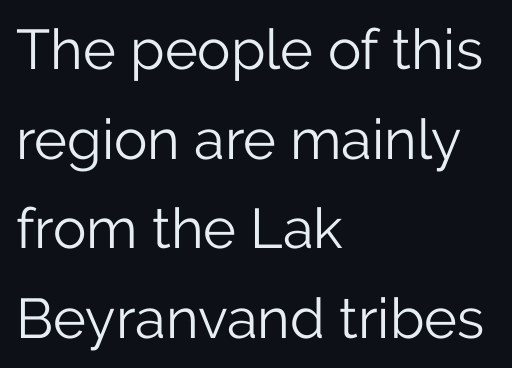
{"serif": "no", "italic": "no", "bold": "no", "weight": "light", "width": "normal", "stroke_contrast": "low", "x_height": "medium", "monospaced": "no", "underline": "no", "align": "left", "line_spacing": "normal", "line_spacing_ratio": 1.6, "letter_spacing": "normal", "letter_spacing_em": 0.0, "glyph_px": 56}
